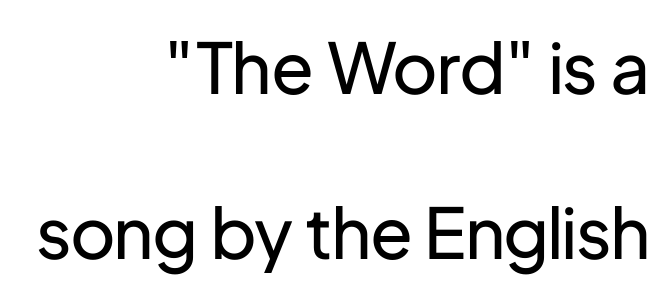
No italicization has been applied; the sample stays upright. These lines are rendered in a variable-pitch font. Counters stay open thanks to moderate or lighter strokes. Does the copy run flush right? Yes — the right margin is perfectly even. The tracking reads as untouched default to a designer's eye.
